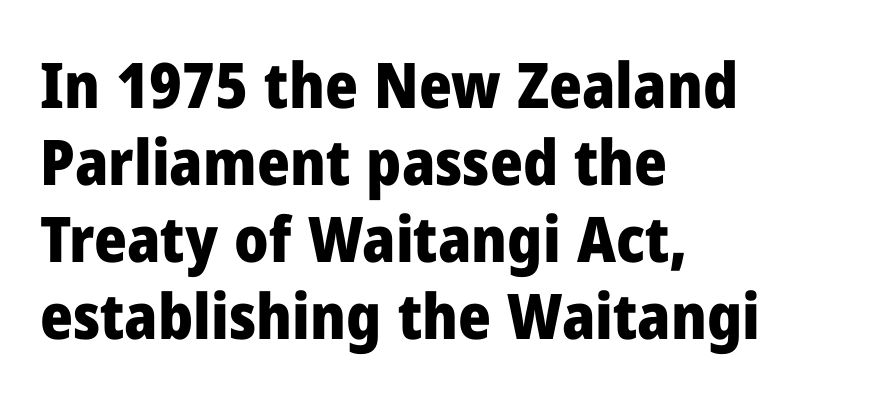
Q: Is the text bold? A: Yes.
Q: Is the text italic (slanted)? A: No, it is upright.
Q: Is the typeface a serif or a sans-serif typeface? A: Sans-serif.
Q: Is the text underlined? A: No.
Q: How is the paragraph aligned? A: Left-aligned.
Q: Is the spacing between letters normal or unusually wide? A: Normal.
Q: Width (condensed, normal, or wide)? A: Normal.
Q: Stroke contrast? A: Low.
Q: x-height? A: Medium.
Q: Monospaced? A: No.
